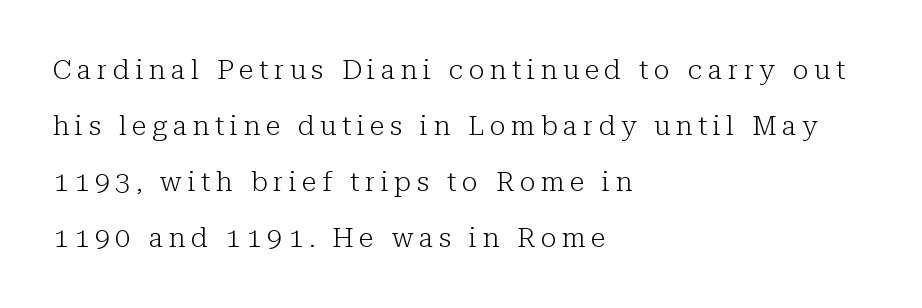
{"italic": "no", "bold": "no", "underline": "no", "align": "left", "line_spacing": "loose", "line_spacing_ratio": 2.08, "letter_spacing": "wide", "letter_spacing_em": 0.21, "glyph_px": 27}
